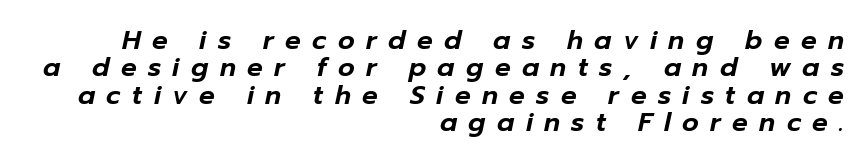
Q: Is the text italic (slanted)? A: Yes, it leans right by about 12 degrees.
Q: Is the text underlined? A: No.
Q: How is the paragraph aligned? A: Right-aligned.
Q: Is the spacing between letters normal or unusually wide? A: Unusually wide.
Q: Is the spacing between lines tight, normal or loose? A: Tight.
